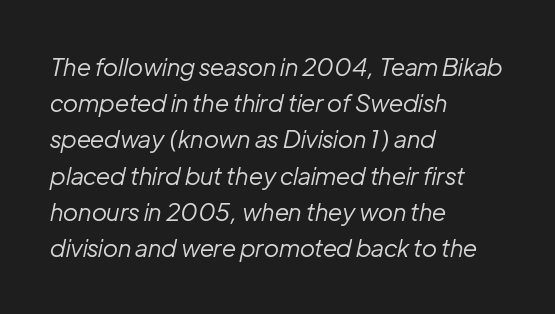
{"italic": "yes", "lean": "right", "slant_degrees": 12, "bold": "no", "underline": "no", "align": "left", "line_spacing": "normal", "line_spacing_ratio": 1.51, "letter_spacing": "normal", "letter_spacing_em": 0.0, "glyph_px": 24}
